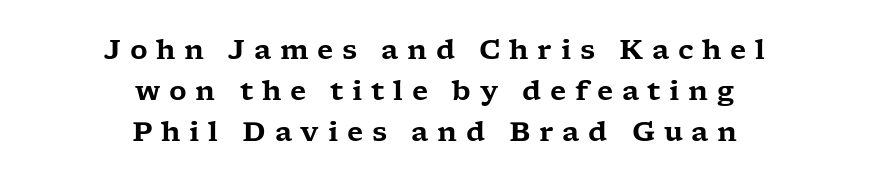
Q: Is the text italic (slanted)? A: No, it is upright.
Q: Is the text underlined? A: No.
Q: How is the paragraph aligned? A: Centered.
Q: Is the spacing between letters normal or unusually wide? A: Unusually wide.
Q: Is the spacing between lines tight, normal or loose? A: Normal.
